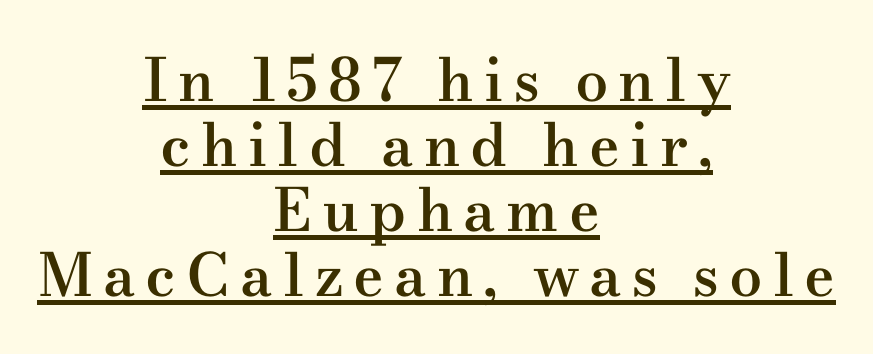
The image shows 59 px semibold, wide serif type, upright; set centered, tight line spacing (1.1x), underlined; medium stroke contrast and a small x-height.
